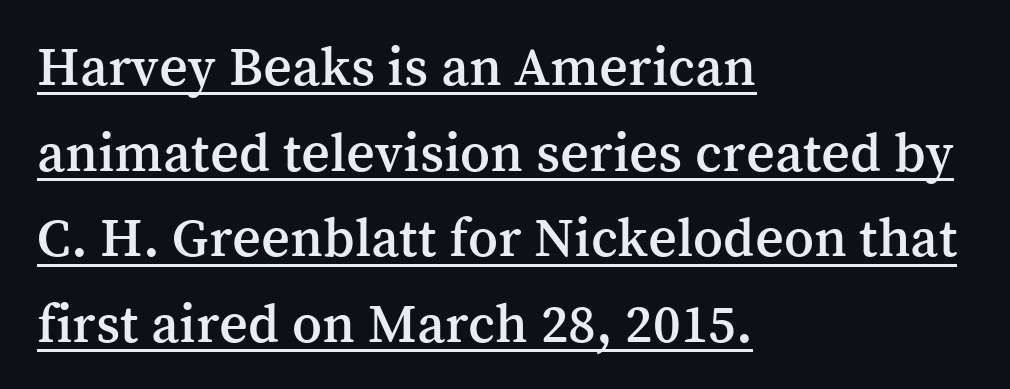
The image shows 56 px serif type, upright; set left-aligned, normal line spacing (1.53x), normal letter spacing, underlined; medium stroke contrast and a medium x-height.
